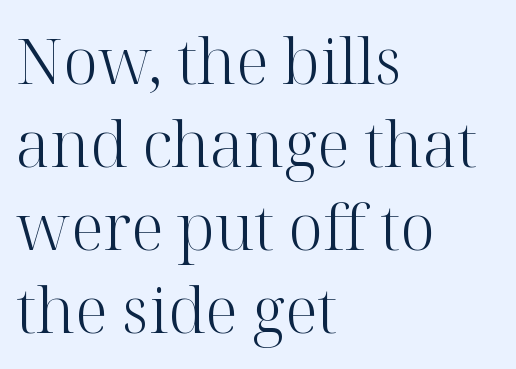
The image shows 63 px light serif type, upright; set left-aligned, normal line spacing (1.32x), normal letter spacing, not underlined; high stroke contrast and a medium x-height.
